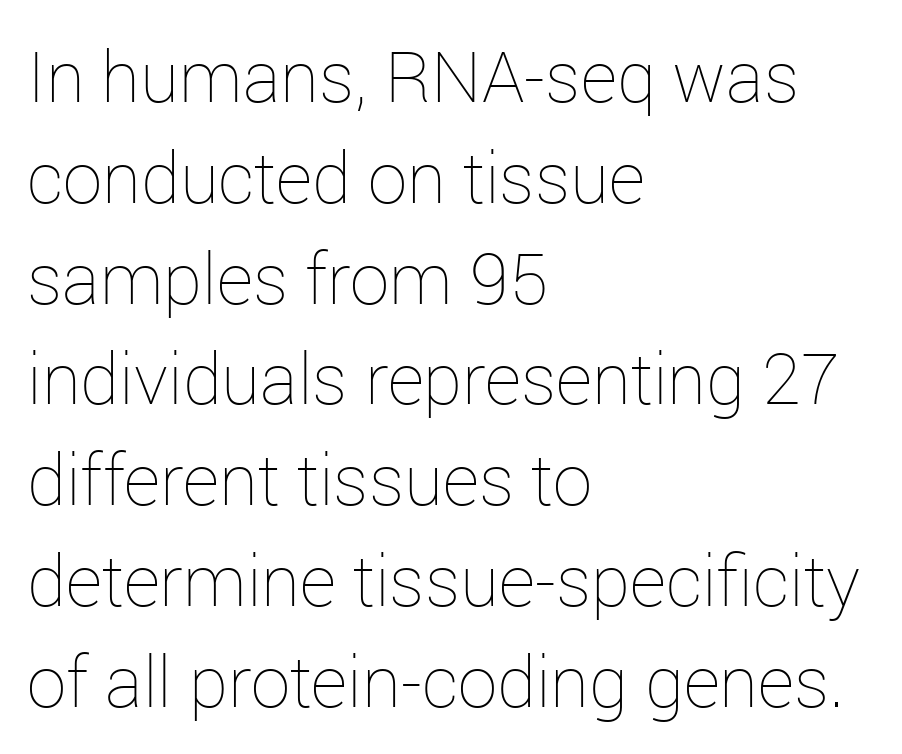
The image shows 71 px thin type, upright; set left-aligned, normal line spacing (1.42x), normal letter spacing, not underlined; low stroke contrast and a medium x-height.
